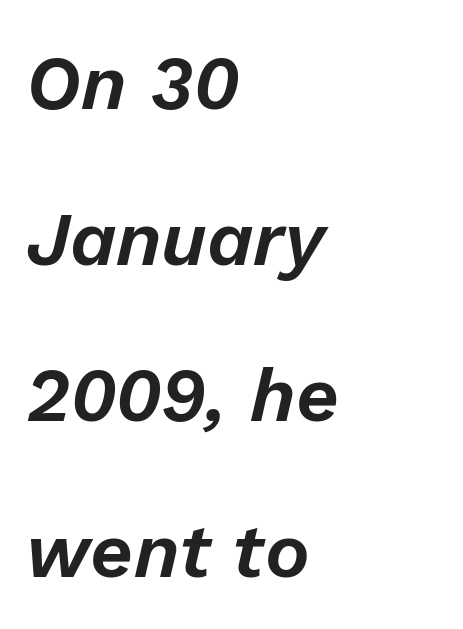
Q: Is the text italic (slanted)? A: Yes, it leans right by about 13 degrees.
Q: Is the text underlined? A: No.
Q: How is the paragraph aligned? A: Left-aligned.
Q: Is the spacing between letters normal or unusually wide? A: Normal.
Q: Is the spacing between lines tight, normal or loose? A: Loose.
Q: Width (condensed, normal, or wide)? A: Normal.
Q: Stroke contrast? A: Low.
Q: x-height? A: Medium.
Q: Monospaced? A: No.
